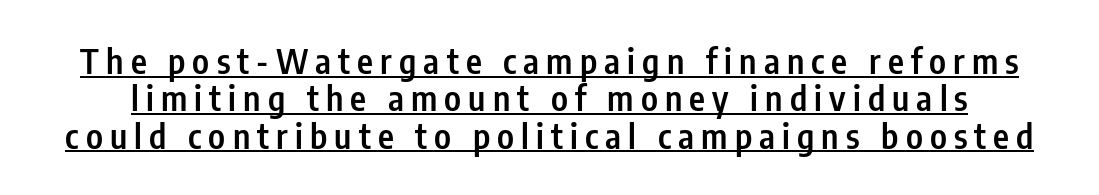
Q: Is the text bold? A: Semi-bold.
Q: Is the text italic (slanted)? A: No, it is upright.
Q: Is the typeface a serif or a sans-serif typeface? A: Sans-serif.
Q: Is the text underlined? A: Yes.
Q: Is the spacing between letters normal or unusually wide? A: Unusually wide.
Q: Is the spacing between lines tight, normal or loose? A: Tight.
Q: Width (condensed, normal, or wide)? A: Condensed.
Q: Stroke contrast? A: Low.
Q: x-height? A: Medium.
Q: Monospaced? A: No.
